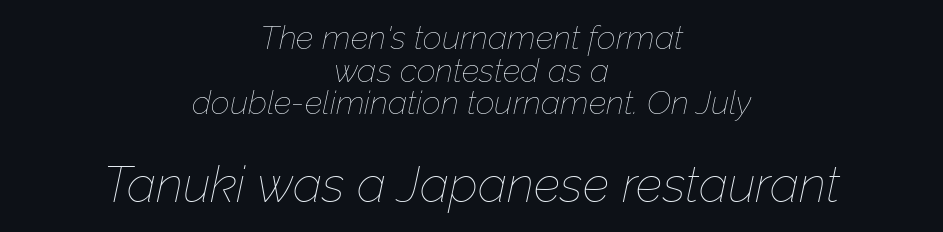
The image shows 50 px thin type, italic (leaning right); set centered, tight line spacing (0.99x), normal letter spacing, not underlined; the second (bottom) block is 1.52x larger; low stroke contrast and a medium x-height.
